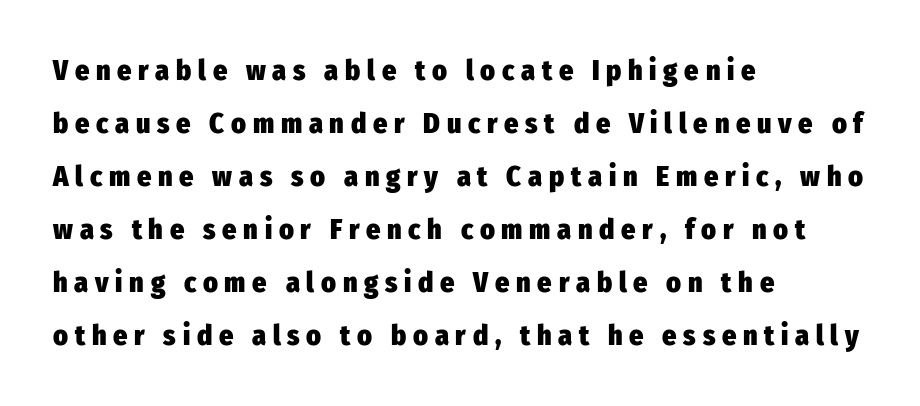
The image shows 28 px heavy, condensed sans-serif type, upright; set left-aligned, line spacing 1.89x, unusually wide letter spacing (+0.24 em), not underlined; low stroke contrast and a medium x-height.
